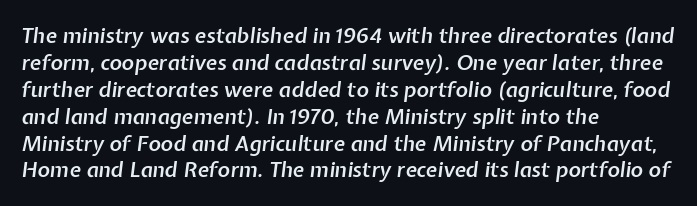
{"italic": "yes", "lean": "right", "slant_degrees": 7, "bold": "semi", "underline": "no", "align": "left", "line_spacing": "normal", "line_spacing_ratio": 1.28, "letter_spacing": "normal", "letter_spacing_em": 0.0, "glyph_px": 21}
